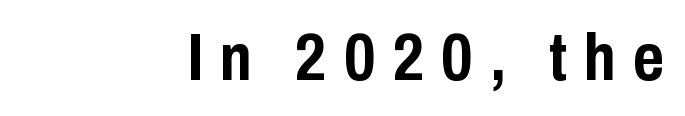
Q: Is the text bold? A: Yes.
Q: Is the text italic (slanted)? A: No, it is upright.
Q: Is the typeface a serif or a sans-serif typeface? A: Sans-serif.
Q: Is the text underlined? A: No.
Q: How is the paragraph aligned? A: Right-aligned.
Q: Is the spacing between letters normal or unusually wide? A: Unusually wide.
Q: Width (condensed, normal, or wide)? A: Condensed.
Q: Stroke contrast? A: Low.
Q: x-height? A: Medium.
Q: Monospaced? A: No.
